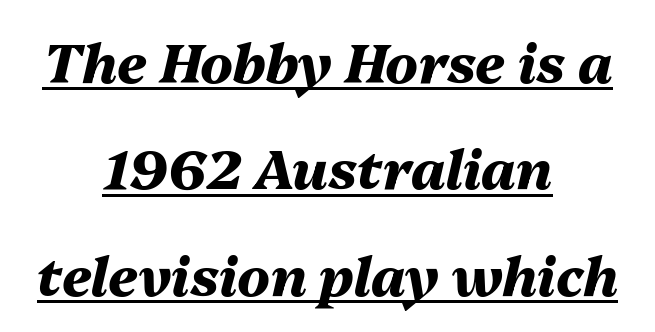
The image shows 54 px heavy type, italic (leaning right); set centered, loose line spacing (1.97x), normal letter spacing, underlined; medium stroke contrast and a medium x-height.
